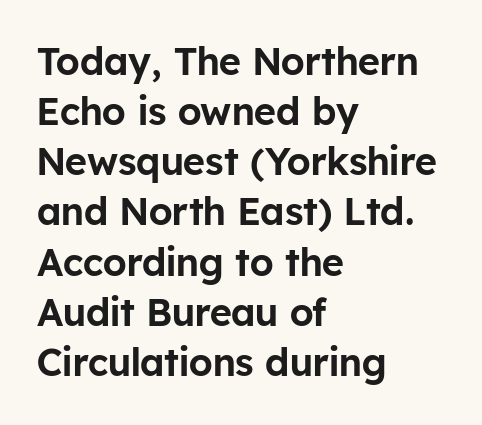
Each row of text sits above clean, open space. Does the copy run flush right? No — it runs flush left. The font family rendered here belongs to the sans-serif group. Every stem runs plumb, perpendicular to the baseline.
